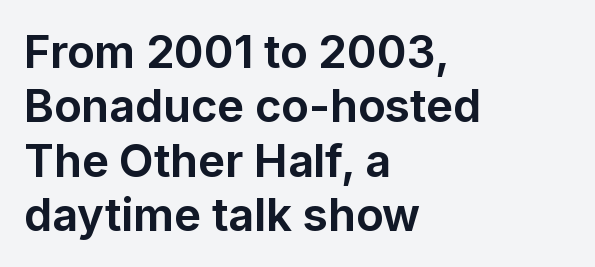
Q: Is the text bold? A: Yes.
Q: Is the text italic (slanted)? A: No, it is upright.
Q: Is the typeface a serif or a sans-serif typeface? A: Sans-serif.
Q: Is the text underlined? A: No.
Q: How is the paragraph aligned? A: Left-aligned.
Q: Is the spacing between letters normal or unusually wide? A: Normal.
Q: Width (condensed, normal, or wide)? A: Normal.
Q: Stroke contrast? A: Low.
Q: x-height? A: Medium.
Q: Monospaced? A: No.
